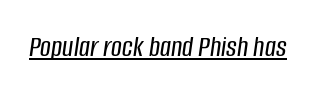
The image shows 30 px condensed type, italic (leaning right); set normal letter spacing, underlined; low stroke contrast and a large x-height.
